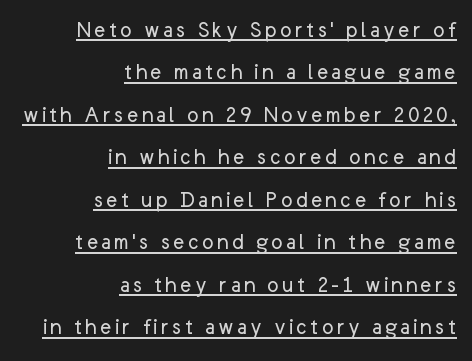
{"italic": "no", "bold": "no", "underline": "yes", "align": "right", "line_spacing_ratio": 1.77, "glyph_px": 24}
